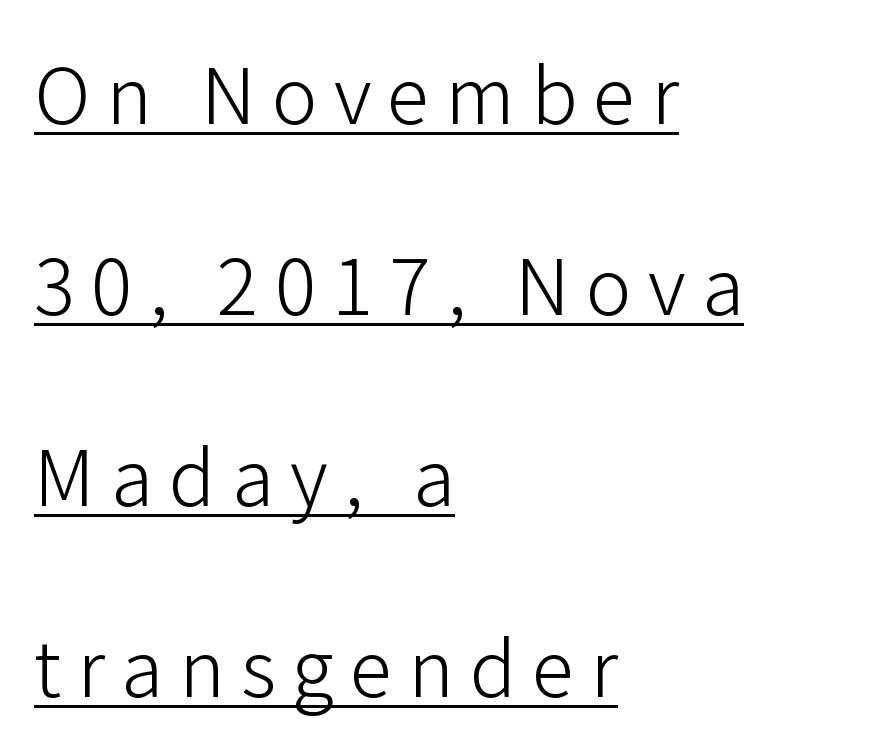
{"serif": "no", "italic": "no", "bold": "no", "weight": "light", "width": "normal", "stroke_contrast": "low", "x_height": "medium", "monospaced": "no", "underline": "yes", "align": "left", "line_spacing": "loose", "line_spacing_ratio": 2.48, "letter_spacing": "wide", "letter_spacing_em": 0.21, "glyph_px": 77}
